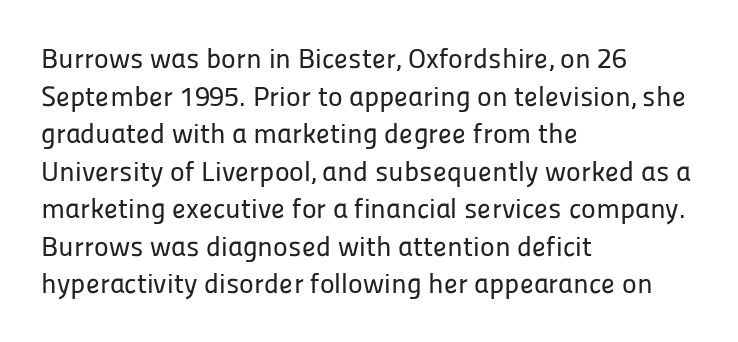
The image shows 28 px sans-serif type, upright; set left-aligned, normal line spacing (1.34x), normal letter spacing, not underlined; low stroke contrast and a medium x-height.
